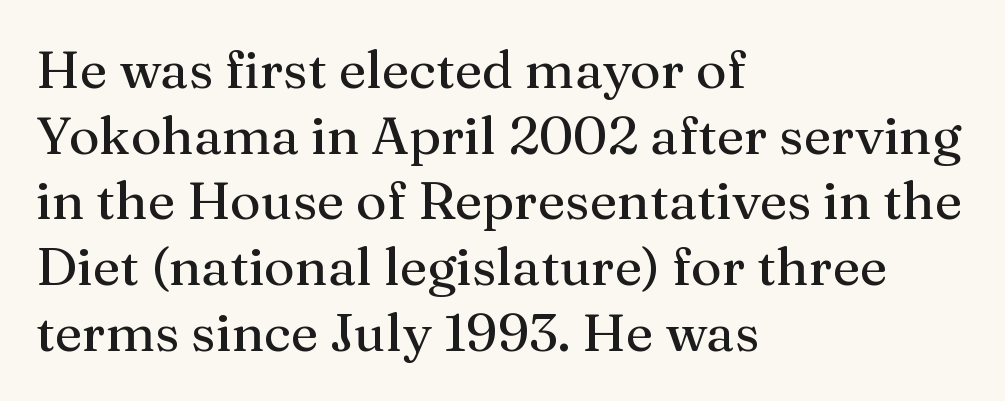
The passage shown is typed in a proportional face where columns would drift. Ascenders rise straight up at ninety degrees. The letterforms sit shoulder to shoulder at normal distance. Note: serifs present on the glyphs. The specimen omits any rule beneath the text block's lines.
